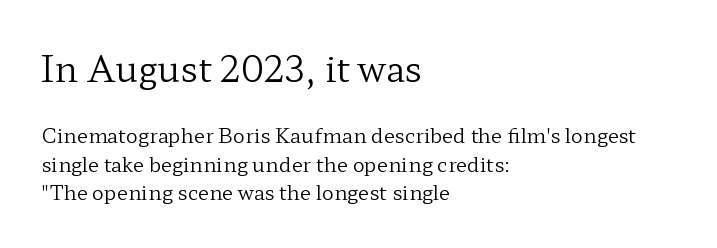
Students, observe: this is what conventionally led text looks like. Varying glyph widths throughout — classic text-font behaviour. Honestly, the letter spacing is just normal — you wouldn't notice it. Left-aligned paragraph, ragged on the right.
